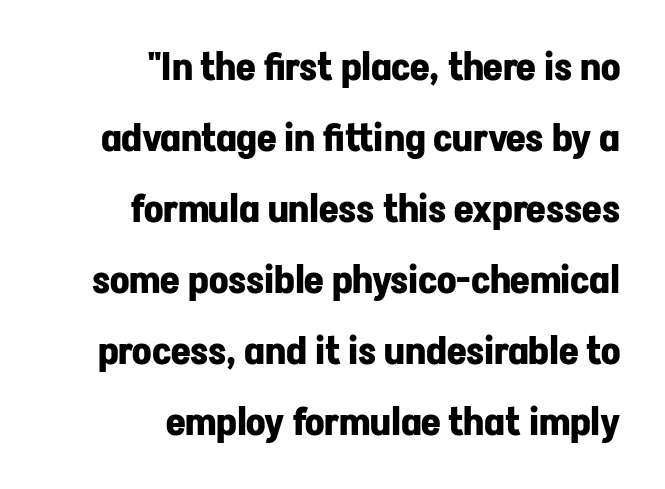
Q: Is the text bold? A: Yes.
Q: Is the text italic (slanted)? A: No, it is upright.
Q: Is the typeface a serif or a sans-serif typeface? A: Sans-serif.
Q: Is the text underlined? A: No.
Q: How is the paragraph aligned? A: Right-aligned.
Q: Is the spacing between letters normal or unusually wide? A: Normal.
Q: Width (condensed, normal, or wide)? A: Normal.
Q: Stroke contrast? A: Low.
Q: x-height? A: Medium.
Q: Monospaced? A: No.
